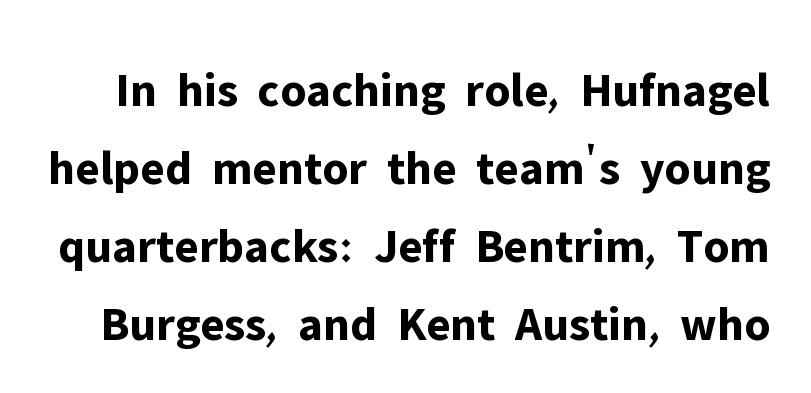
Q: Is the text bold? A: Yes.
Q: Is the text italic (slanted)? A: No, it is upright.
Q: Is the typeface a serif or a sans-serif typeface? A: Sans-serif.
Q: Is the text underlined? A: No.
Q: Is the spacing between letters normal or unusually wide? A: Normal.
Q: Is the spacing between lines tight, normal or loose? A: Normal.
Q: Width (condensed, normal, or wide)? A: Normal.
Q: Stroke contrast? A: Low.
Q: x-height? A: Medium.
Q: Monospaced? A: No.
